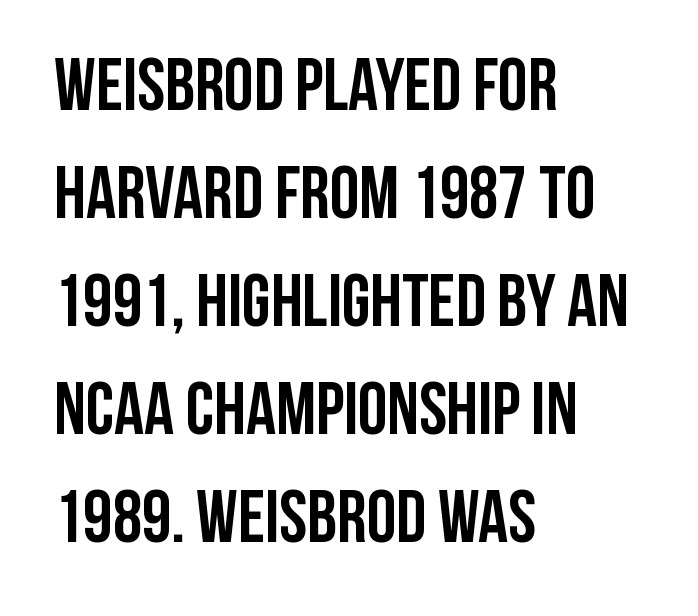
Q: Is the text bold? A: Yes.
Q: Is the text italic (slanted)? A: No, it is upright.
Q: Is the typeface a serif or a sans-serif typeface? A: Sans-serif.
Q: Is the text underlined? A: No.
Q: How is the paragraph aligned? A: Left-aligned.
Q: Is the spacing between letters normal or unusually wide? A: Normal.
Q: Is the spacing between lines tight, normal or loose? A: Normal.
Q: Width (condensed, normal, or wide)? A: Condensed.
Q: Stroke contrast? A: Low.
Q: x-height? A: Large.
Q: Monospaced? A: No.
